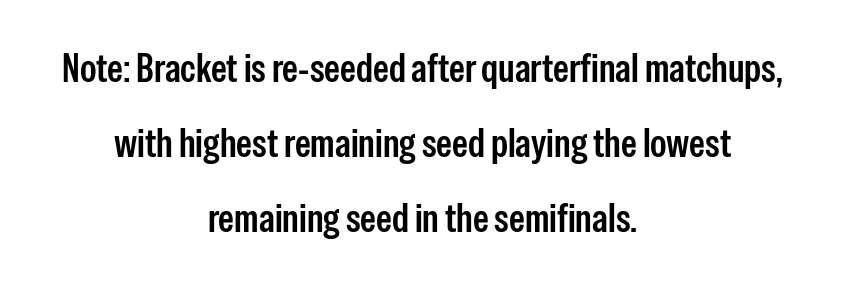
The image shows 40 px condensed sans-serif type, upright; set centered, line spacing 1.88x, normal letter spacing, not underlined; low stroke contrast and a medium x-height.
